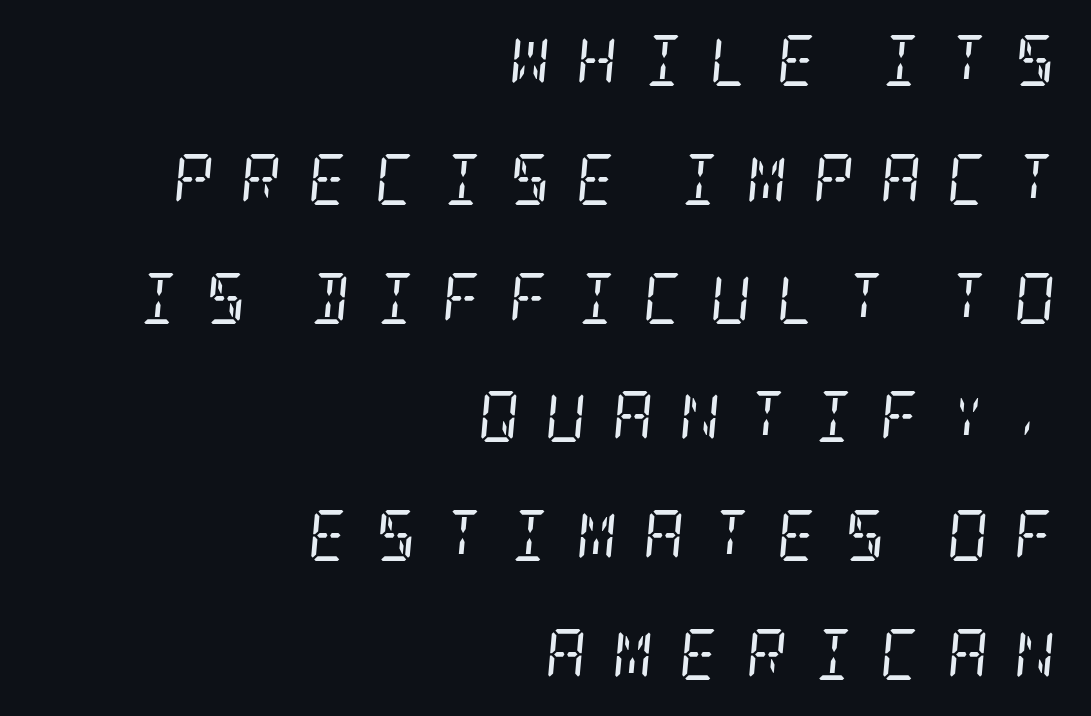
{"serif": "yes", "italic": "yes", "lean": "right", "slant_degrees": 5, "bold": "no", "weight": "regular", "width": "condensed", "stroke_contrast": "low", "x_height": "large", "underline": "no", "align": "right", "line_spacing": "loose", "line_spacing_ratio": 2.33, "letter_spacing": "wide", "letter_spacing_em": 0.5, "glyph_px": 51}
